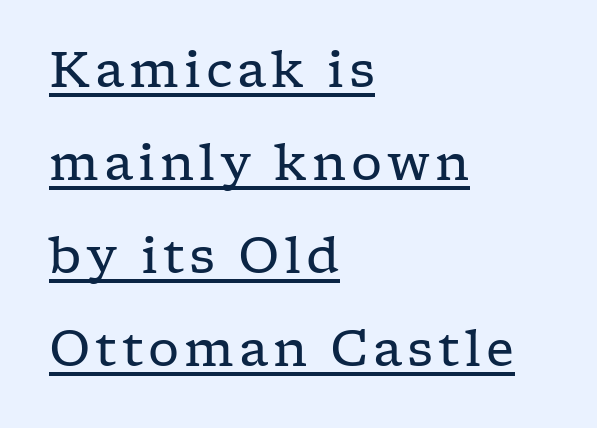
{"serif": "yes", "italic": "no", "bold": "no", "weight": "regular", "width": "wide", "stroke_contrast": "low", "x_height": "medium", "monospaced": "no", "underline": "yes", "align": "left", "line_spacing": "loose", "line_spacing_ratio": 1.9, "glyph_px": 49}
